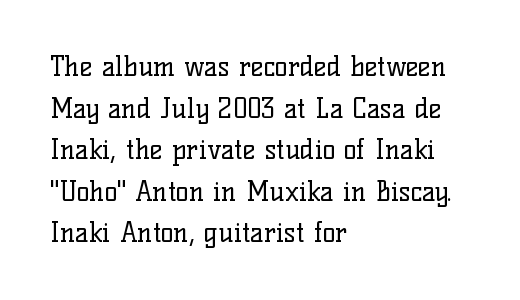
The image shows 27 px text type, upright; set left-aligned, normal line spacing (1.54x), normal letter spacing, not underlined.
